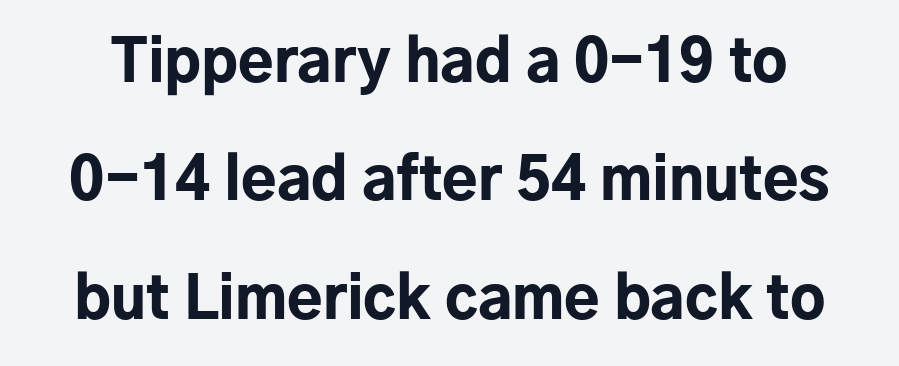
Words float on clear page, feet unadorned. A dark, heavy texture on the line: the type is bold. You can tell it's not italic because the verticals are truly vertical. Spacing verdict: proportional, widths tailored to each character. What's the leading like? Stretched, with rows far apart. This is sans-serif lettering, the kind often seen on screens and signage.
